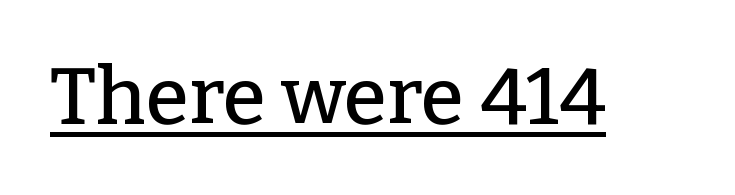
Old-style or modern, the face here clearly has serifs. Each letter keeps its own natural width here, so spacing adapts to shape. Italic: no, the glyphs are upright roman. This sample carries an underscore along the baseline area. The tracking reads as untouched default to a designer's eye.
